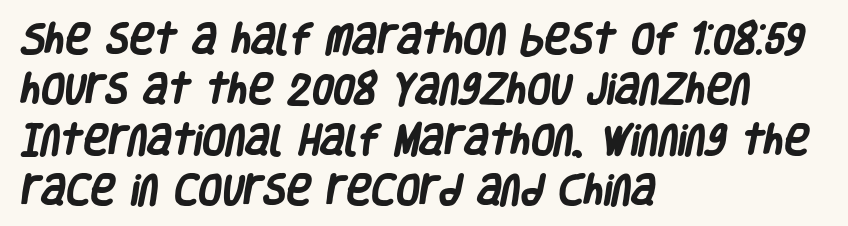
The image shows 34 px heavy, condensed sans-serif type; set left-aligned, normal line spacing (1.48x), normal letter spacing, not underlined; low stroke contrast and a large x-height.
